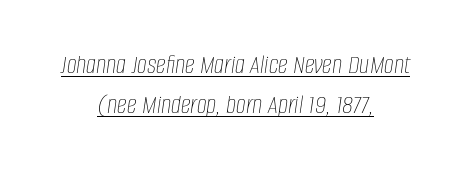
Q: Is the text bold? A: No.
Q: Is the text italic (slanted)? A: Yes, it leans right by about 8 degrees.
Q: Is the text underlined? A: Yes.
Q: How is the paragraph aligned? A: Centered.
Q: Is the spacing between letters normal or unusually wide? A: Normal.
Q: Is the spacing between lines tight, normal or loose? A: Normal.
Q: Width (condensed, normal, or wide)? A: Condensed.
Q: Stroke contrast? A: Low.
Q: x-height? A: Large.
Q: Monospaced? A: No.
